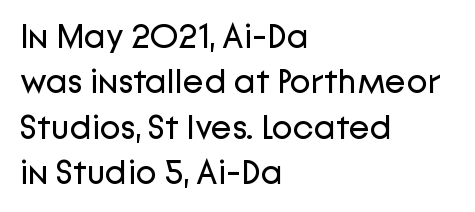
{"serif": "no", "italic": "no", "bold": "no", "weight": "regular", "width": "normal", "stroke_contrast": "low", "x_height": "medium", "monospaced": "no", "underline": "no", "align": "left", "line_spacing": "normal", "line_spacing_ratio": 1.3, "letter_spacing": "normal", "letter_spacing_em": 0.0, "glyph_px": 35}
